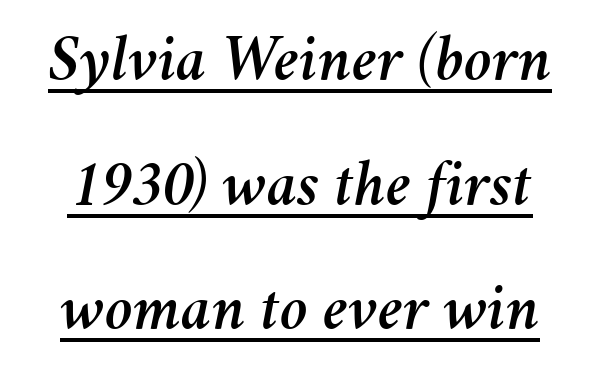
{"italic": "yes", "lean": "right", "slant_degrees": 11, "width": "normal", "stroke_contrast": "medium", "x_height": "medium", "monospaced": "no", "underline": "yes", "line_spacing_ratio": 1.86, "letter_spacing": "normal", "letter_spacing_em": 0.0, "glyph_px": 67}
